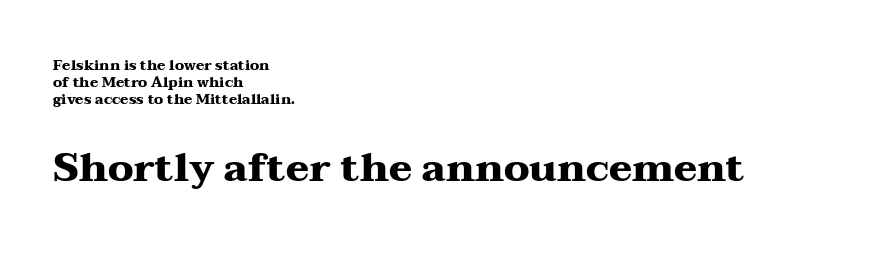
The image shows 39 px heavy, wide serif type, upright; set left-aligned, line spacing 1.2x, normal letter spacing, not underlined; the second (bottom) block is 2.79x larger; medium stroke contrast and a medium x-height.
